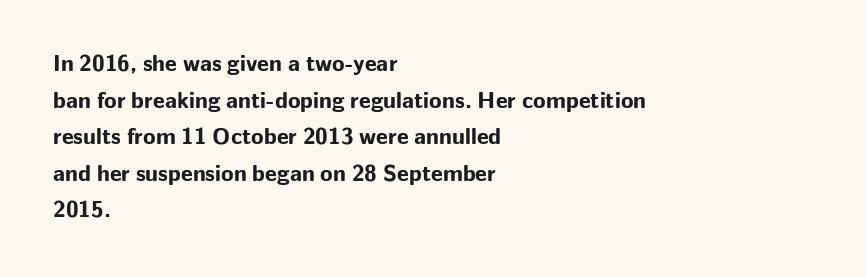
The image shows 23 px bold type, upright; set left-aligned, normal line spacing (1.59x), normal letter spacing, not underlined.
